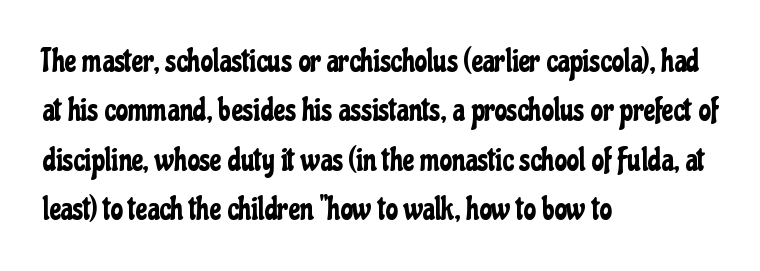
Q: Is the text italic (slanted)? A: No, it is upright.
Q: Is the typeface a serif or a sans-serif typeface? A: Sans-serif.
Q: Is the text underlined? A: No.
Q: How is the paragraph aligned? A: Left-aligned.
Q: Is the spacing between letters normal or unusually wide? A: Normal.
Q: Is the spacing between lines tight, normal or loose? A: Normal.
Q: Width (condensed, normal, or wide)? A: Condensed.
Q: Stroke contrast? A: Low.
Q: x-height? A: Medium.
Q: Monospaced? A: No.
